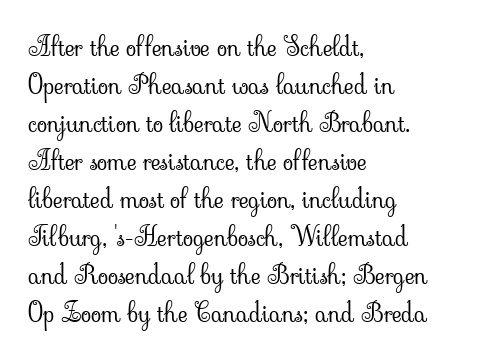
{"italic": "no", "bold": "no", "underline": "no", "align": "left", "line_spacing": "normal", "line_spacing_ratio": 1.41, "letter_spacing": "normal", "letter_spacing_em": 0.0, "glyph_px": 27}
